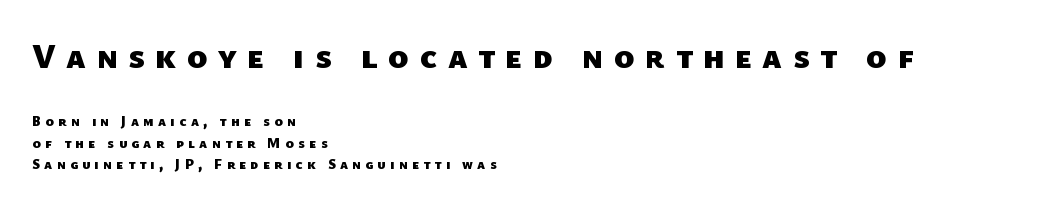
Q: Is the text bold? A: Yes.
Q: Is the typeface a serif or a sans-serif typeface? A: Sans-serif.
Q: Is the text underlined? A: No.
Q: How is the paragraph aligned? A: Left-aligned.
Q: Is the spacing between letters normal or unusually wide? A: Unusually wide.
Q: Is the spacing between lines tight, normal or loose? A: Normal.
Q: Which block of text is set in a larger size, the first (top) or the second (bottom)? A: The first (top) one.
Q: Width (condensed, normal, or wide)? A: Normal.
Q: Stroke contrast? A: Low.
Q: x-height? A: Medium.
Q: Monospaced? A: No.
